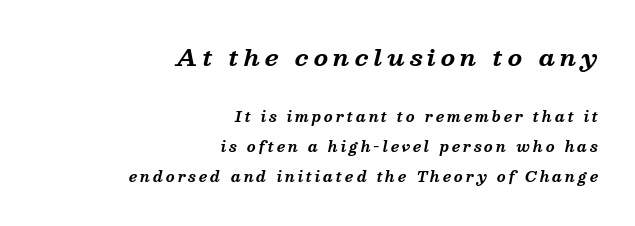
{"italic": "yes", "lean": "right", "slant_degrees": 13, "bold": "yes", "underline": "no", "align": "right", "line_spacing": "loose", "line_spacing_ratio": 2.13, "letter_spacing": "wide", "letter_spacing_em": 0.21, "larger_block": "first", "size_ratio": 1.64, "glyph_px": 23}
